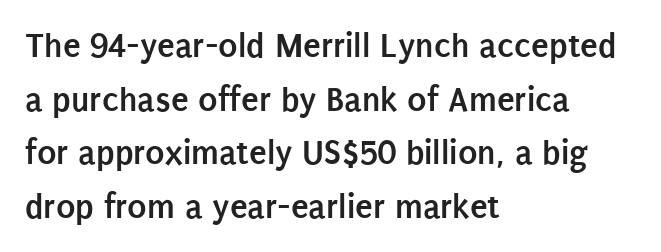
Q: Is the text bold? A: Yes.
Q: Is the text italic (slanted)? A: No, it is upright.
Q: Is the typeface a serif or a sans-serif typeface? A: Sans-serif.
Q: Is the text underlined? A: No.
Q: How is the paragraph aligned? A: Left-aligned.
Q: Is the spacing between letters normal or unusually wide? A: Normal.
Q: Is the spacing between lines tight, normal or loose? A: Normal.
Q: Width (condensed, normal, or wide)? A: Condensed.
Q: Stroke contrast? A: Low.
Q: x-height? A: Large.
Q: Monospaced? A: No.
